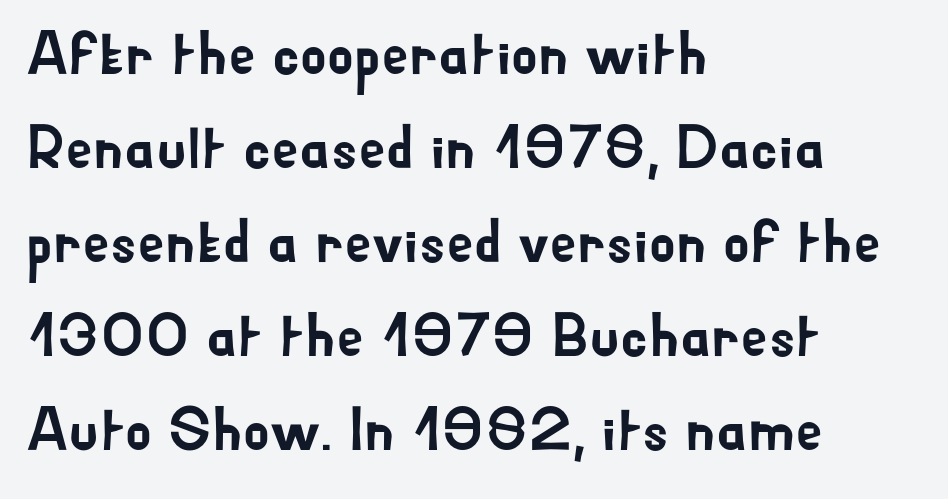
The image shows 61 px sans-serif type, upright; set left-aligned, normal line spacing (1.54x), normal letter spacing, not underlined; low stroke contrast and a small x-height.
